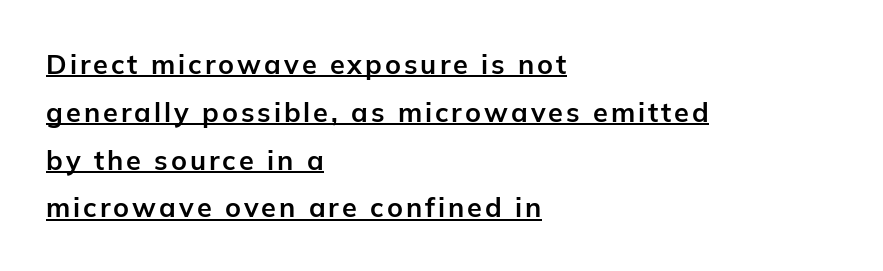
{"italic": "no", "bold": "yes", "underline": "yes", "align": "left", "line_spacing_ratio": 1.77, "glyph_px": 27}
